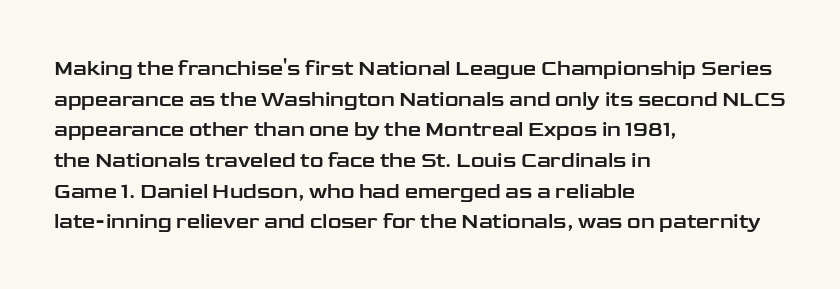
The image shows 21 px text type, upright; set left-aligned, normal line spacing (1.46x), normal letter spacing, not underlined.
